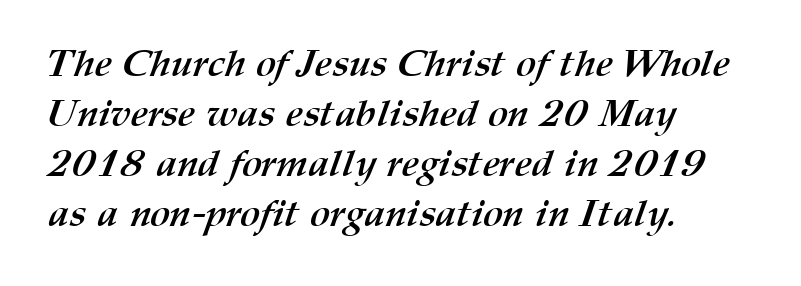
{"bold": "yes", "weight": "semibold", "width": "normal", "stroke_contrast": "medium", "x_height": "medium", "monospaced": "no", "underline": "no", "align": "left", "line_spacing": "normal", "line_spacing_ratio": 1.32, "letter_spacing": "normal", "letter_spacing_em": 0.0, "glyph_px": 38}
